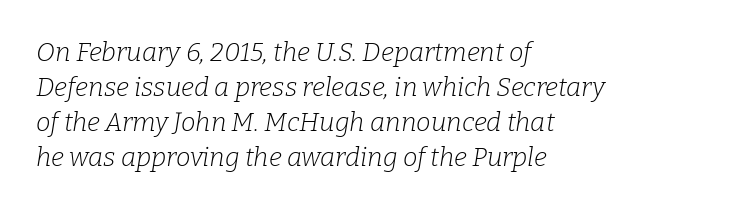
Q: Is the text bold? A: No.
Q: Is the text italic (slanted)? A: Yes, it leans right by about 9 degrees.
Q: Is the text underlined? A: No.
Q: How is the paragraph aligned? A: Left-aligned.
Q: Is the spacing between letters normal or unusually wide? A: Normal.
Q: Is the spacing between lines tight, normal or loose? A: Normal.
